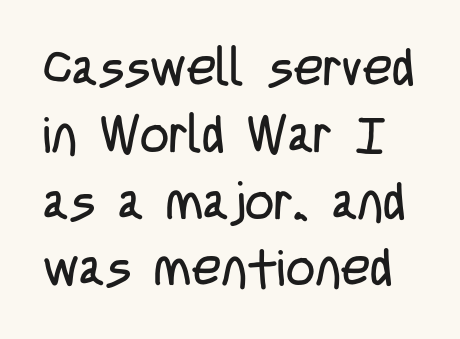
{"serif": "no", "italic": "no", "bold": "no", "weight": "regular", "width": "condensed", "stroke_contrast": "low", "x_height": "large", "monospaced": "no", "underline": "no", "line_spacing": "normal", "line_spacing_ratio": 1.31, "letter_spacing": "normal", "letter_spacing_em": 0.0, "glyph_px": 51}
